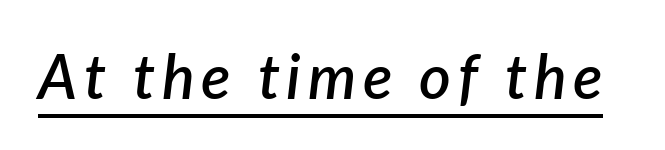
Q: Is the text bold? A: Semi-bold.
Q: Is the text italic (slanted)? A: Yes, it leans right by about 7 degrees.
Q: Is the text underlined? A: Yes.
Q: Width (condensed, normal, or wide)? A: Normal.
Q: Stroke contrast? A: Low.
Q: x-height? A: Medium.
Q: Monospaced? A: No.
